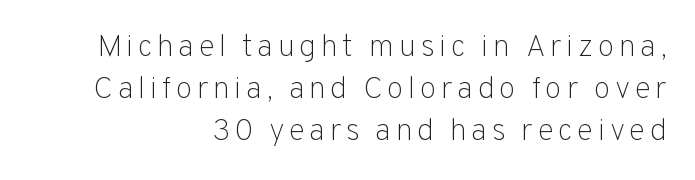
{"serif": "no", "italic": "no", "bold": "no", "weight": "light", "width": "normal", "stroke_contrast": "low", "x_height": "medium", "monospaced": "no", "underline": "no", "align": "right", "line_spacing": "normal", "line_spacing_ratio": 1.35, "glyph_px": 31}
